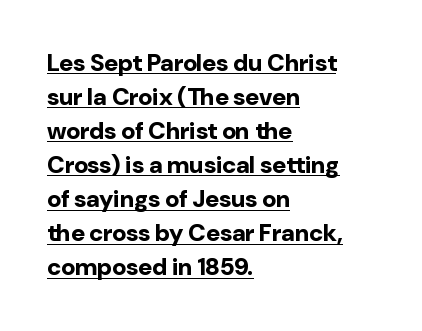
{"italic": "no", "bold": "yes", "underline": "yes", "align": "left", "line_spacing": "normal", "line_spacing_ratio": 1.42, "letter_spacing": "normal", "letter_spacing_em": 0.0, "glyph_px": 24}
